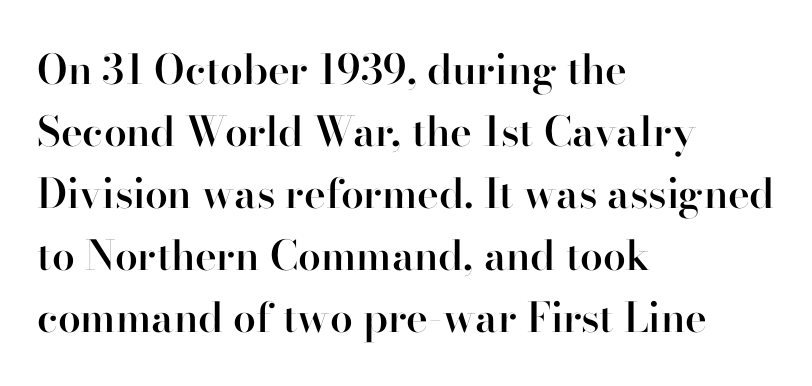
The letters carry serifs — small finishing strokes at the ends of their stems. These lines are rendered in a variable-pitch font. Its strokes are somewhat broadened, the hallmark of semibold type. The letters stand straight up with perfectly vertical stems. Between one letter and the next there's only the usual sliver of space. Is there much room between lines? A standard amount, neither cramped nor airy.
